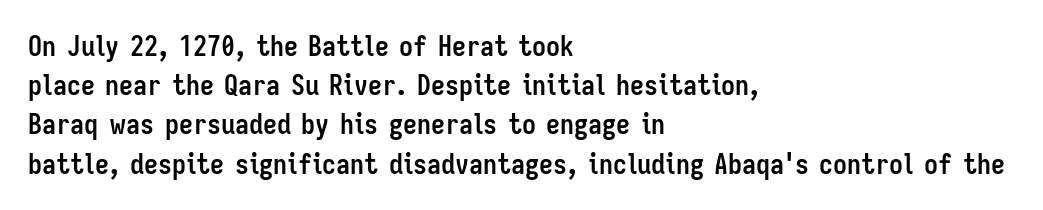
The letters advance in unequal steps, a hallmark of proportional type. Thick stems and heavy bowls — unmistakably bold. Vertical spacing — default. Horizontal alignment here is leftward, the default for most running prose. No extra tracking has been applied to these lines.
